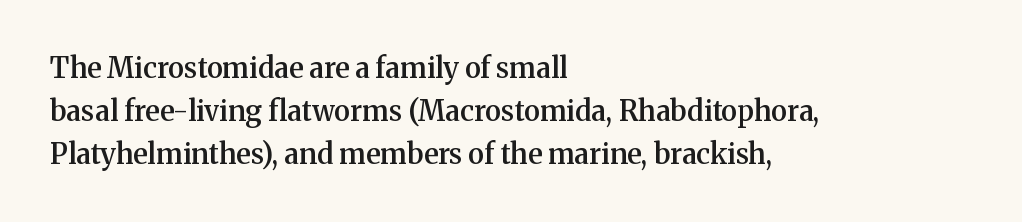
The image shows 28 px semibold serif type, upright; set left-aligned, normal line spacing (1.53x), normal letter spacing, not underlined; medium stroke contrast and a medium x-height.
